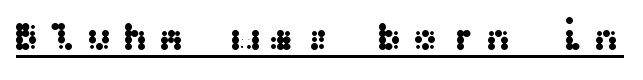
Q: Is the text italic (slanted)? A: No, it is upright.
Q: Is the typeface a serif or a sans-serif typeface? A: Sans-serif.
Q: Is the text underlined? A: Yes.
Q: Is the spacing between letters normal or unusually wide? A: Unusually wide.
Q: Width (condensed, normal, or wide)? A: Wide.
Q: Stroke contrast? A: Medium.
Q: x-height? A: Medium.
